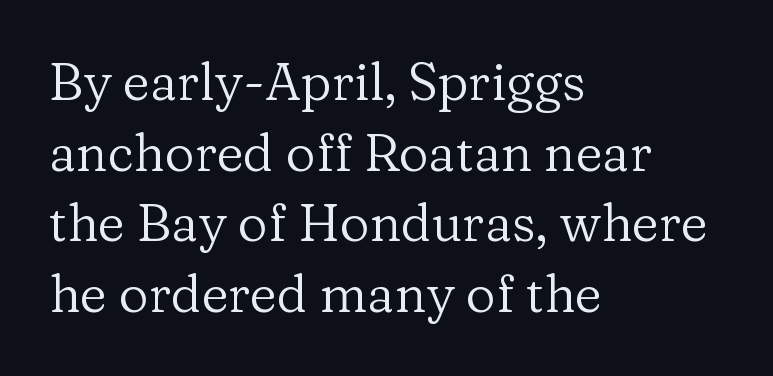
The image shows 52 px regular-weight serif type, upright; set left-aligned, normal line spacing (1.36x), normal letter spacing, not underlined; low stroke contrast and a medium x-height.
